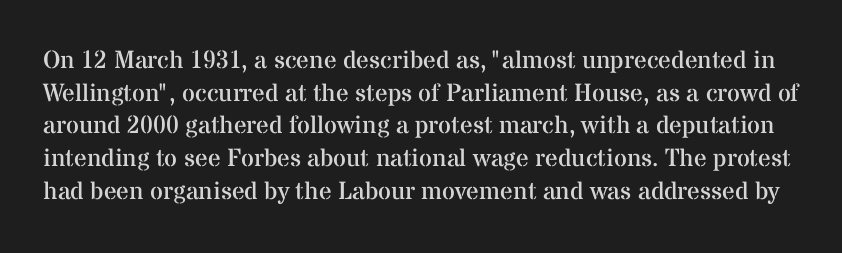
Q: Is the text bold? A: No.
Q: Is the text italic (slanted)? A: No, it is upright.
Q: Is the text underlined? A: No.
Q: Is the spacing between letters normal or unusually wide? A: Normal.
Q: Is the spacing between lines tight, normal or loose? A: Normal.
